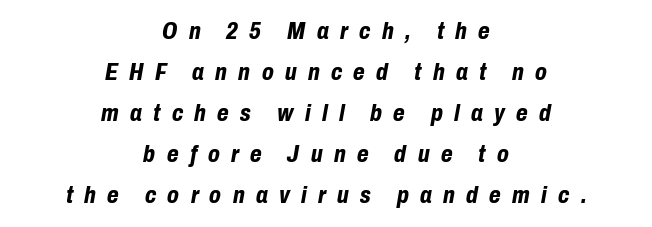
Display-style spreading of the glyphs; the letterfit is very open. A dark, heavy texture on the line: the type is bold. This is oblique type, the kind used for emphasis or titles. The specimen omits any rule beneath the text block's lines.
